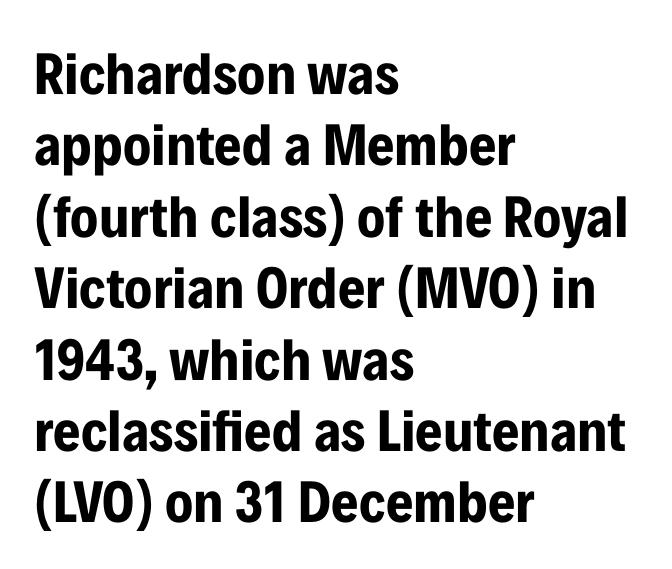
A sans-serif font was chosen for this passage. The letters stand upright; this is a roman face. Decoration check: the copy has no underline. The lines in this sample share a left origin and differ only in where they stop. In terms of letterspacing, this is plain default setting. The face used here is proportionally spaced, like ordinary book or web type.
